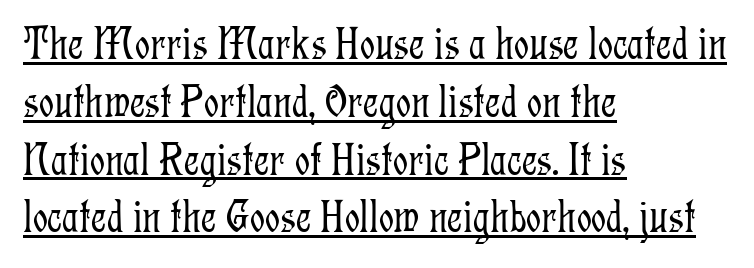
Q: Is the text bold? A: No.
Q: Is the text italic (slanted)? A: No, it is upright.
Q: Is the typeface a serif or a sans-serif typeface? A: Serif.
Q: Is the text underlined? A: Yes.
Q: How is the paragraph aligned? A: Left-aligned.
Q: Is the spacing between letters normal or unusually wide? A: Normal.
Q: Width (condensed, normal, or wide)? A: Condensed.
Q: Stroke contrast? A: Low.
Q: x-height? A: Medium.
Q: Monospaced? A: No.
